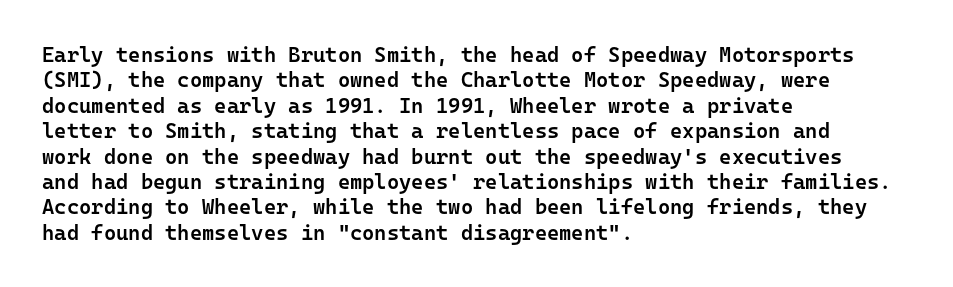
Q: Is the text bold? A: Semi-bold.
Q: Is the text italic (slanted)? A: No, it is upright.
Q: Is the text underlined? A: No.
Q: How is the paragraph aligned? A: Left-aligned.
Q: Is the spacing between letters normal or unusually wide? A: Normal.
